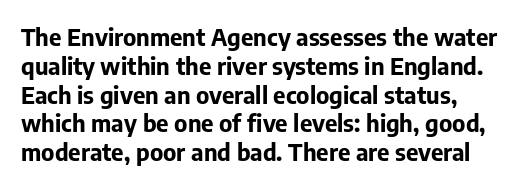
There is no visible air inserted between adjacent glyphs. A full-strength bold gives these letters their thick strokes. Style check: upright. Any mark beneath the type? The region is blank.
